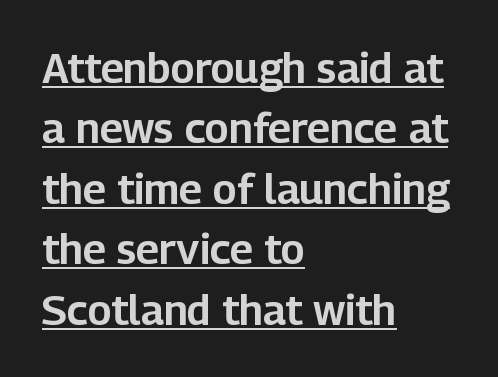
The image shows 42 px sans-serif type, upright; set left-aligned, normal line spacing (1.44x), normal letter spacing, underlined; low stroke contrast and a medium x-height.
